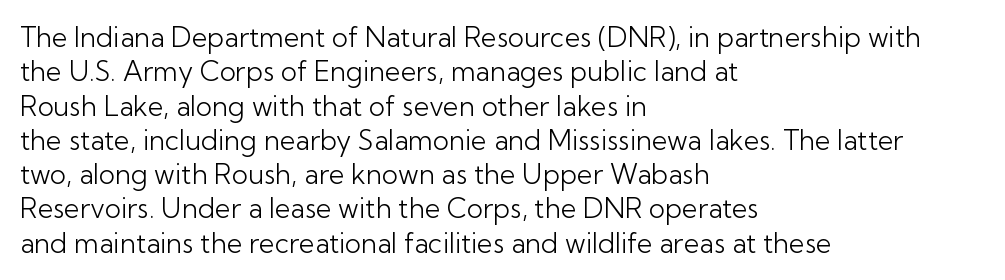
Q: Is the text bold? A: No.
Q: Is the text italic (slanted)? A: No, it is upright.
Q: Is the text underlined? A: No.
Q: How is the paragraph aligned? A: Left-aligned.
Q: Is the spacing between letters normal or unusually wide? A: Normal.
Q: Is the spacing between lines tight, normal or loose? A: Normal.
